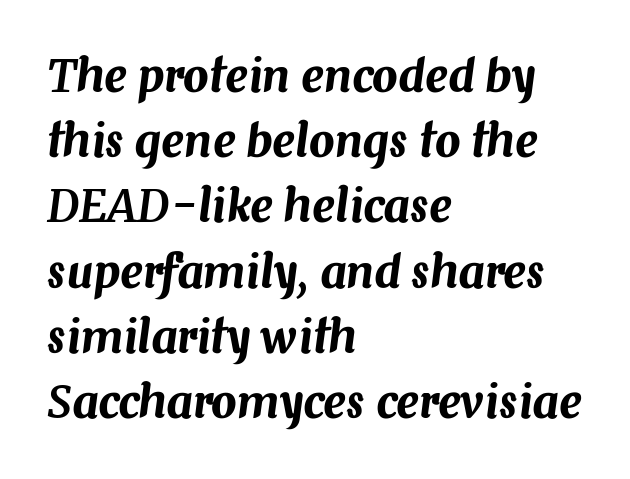
Q: Is the text italic (slanted)? A: Yes, it leans right by about 7 degrees.
Q: Is the text underlined? A: No.
Q: How is the paragraph aligned? A: Left-aligned.
Q: Is the spacing between letters normal or unusually wide? A: Normal.
Q: Is the spacing between lines tight, normal or loose? A: Normal.
Q: Width (condensed, normal, or wide)? A: Normal.
Q: Stroke contrast? A: Medium.
Q: x-height? A: Medium.
Q: Monospaced? A: No.
